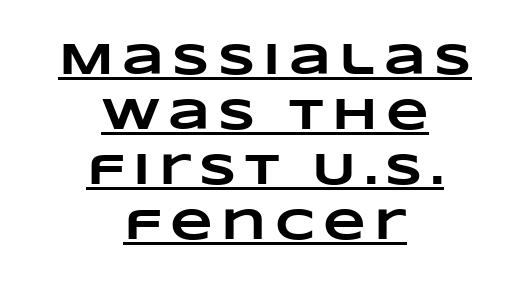
The image shows 44 px heavy, wide type; set centered, normal line spacing (1.25x), underlined; low stroke contrast and a large x-height.
